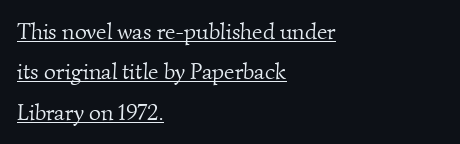
Q: Is the text bold? A: No.
Q: Is the text underlined? A: Yes.
Q: How is the paragraph aligned? A: Left-aligned.
Q: Is the spacing between letters normal or unusually wide? A: Normal.
